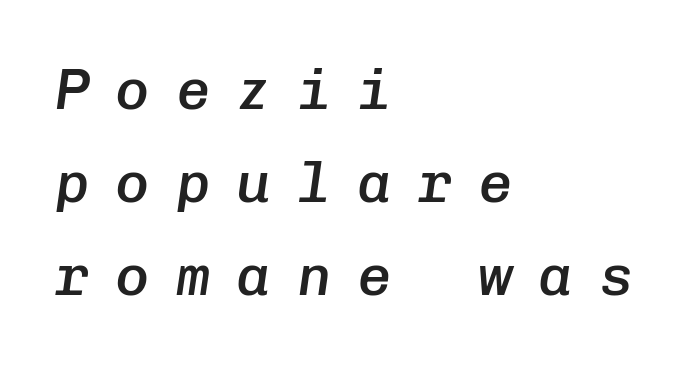
Here the designer chose a console-style face with uniform glyph widths. Look at the stroke-to-counter ratio: somewhat heavy, a semibold. The rows are spaced the way most documents space them. Has an underline been added? It has not. The face used here has a pronounced slope to its letters. There is plenty of visible air inserted between adjacent glyphs.
